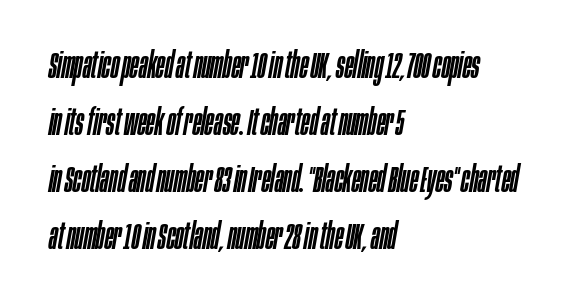
{"italic": "yes", "lean": "right", "slant_degrees": 10, "width": "condensed", "stroke_contrast": "low", "x_height": "large", "monospaced": "no", "underline": "no", "align": "left", "line_spacing": "normal", "line_spacing_ratio": 1.58, "letter_spacing": "normal", "letter_spacing_em": 0.0, "glyph_px": 36}
